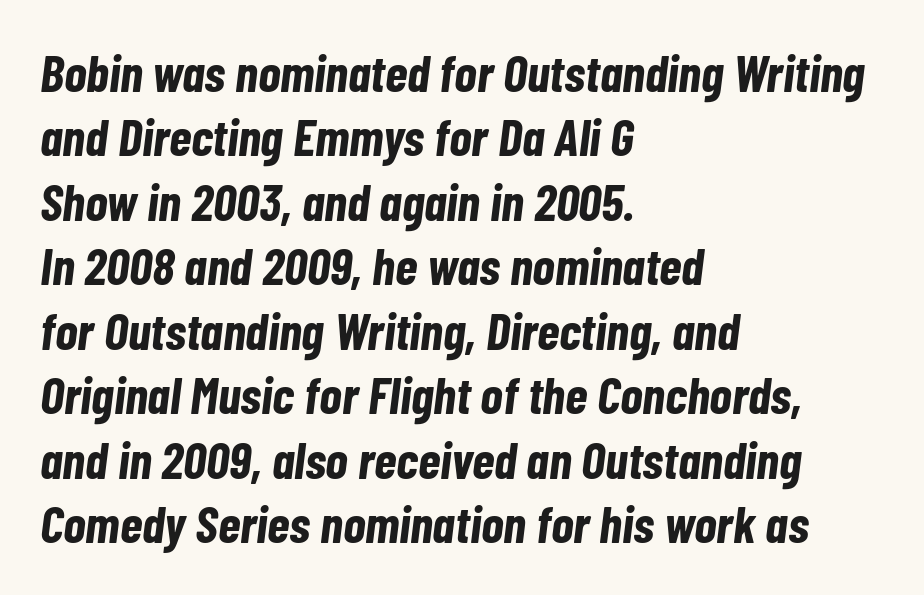
The rendering uses natural spacing where letterforms have individual widths. Underlining? Definitely not there. The passage is arranged the way most books set body copy — flush left. Yep, that's italic — everything's leaning. Every letter is thick-stroked: bold, no question.
